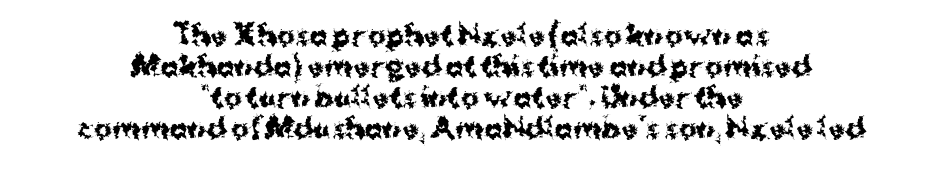
{"italic": "no", "bold": "yes", "underline": "no", "align": "center", "line_spacing": "tight", "line_spacing_ratio": 1.15, "letter_spacing": "normal", "letter_spacing_em": 0.0, "glyph_px": 27}
